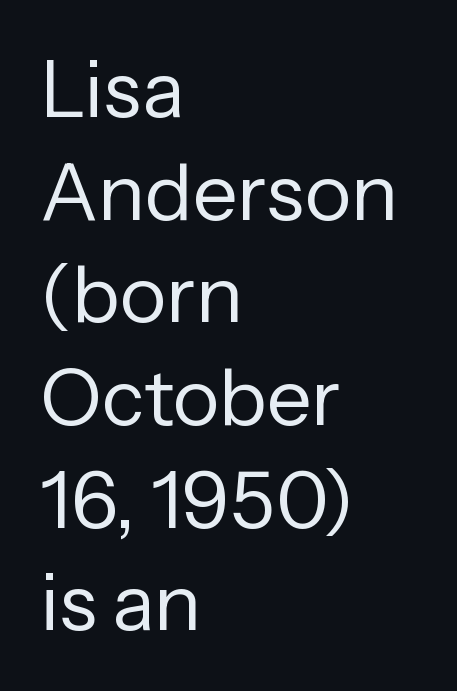
Q: Is the text bold? A: No.
Q: Is the text italic (slanted)? A: No, it is upright.
Q: Is the typeface a serif or a sans-serif typeface? A: Sans-serif.
Q: Is the text underlined? A: No.
Q: How is the paragraph aligned? A: Left-aligned.
Q: Is the spacing between letters normal or unusually wide? A: Normal.
Q: Is the spacing between lines tight, normal or loose? A: Normal.
Q: Width (condensed, normal, or wide)? A: Normal.
Q: Stroke contrast? A: Low.
Q: x-height? A: Medium.
Q: Monospaced? A: No.
